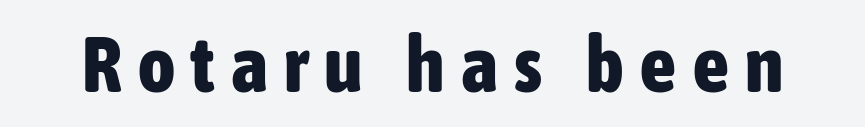
{"serif": "no", "italic": "no", "bold": "yes", "weight": "bold", "width": "condensed", "stroke_contrast": "low", "x_height": "medium", "monospaced": "no", "underline": "no", "letter_spacing": "wide", "letter_spacing_em": 0.21, "glyph_px": 79}
